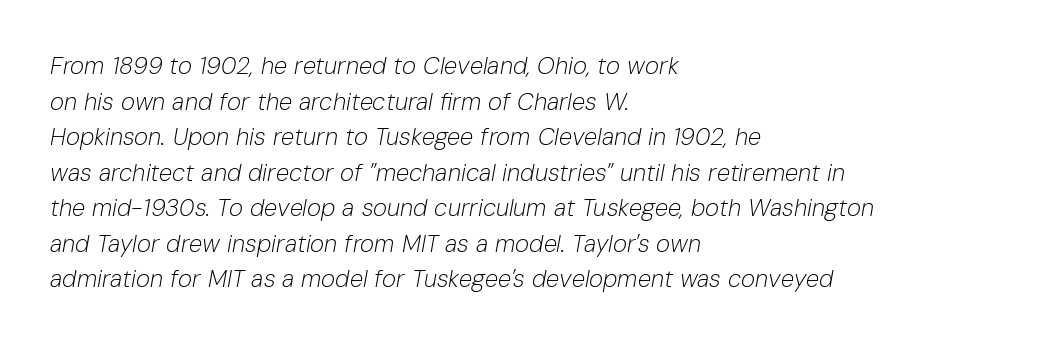
{"italic": "yes", "lean": "right", "slant_degrees": 10, "bold": "no", "underline": "no", "align": "left", "line_spacing": "normal", "line_spacing_ratio": 1.48, "letter_spacing": "normal", "letter_spacing_em": 0.0, "glyph_px": 24}
